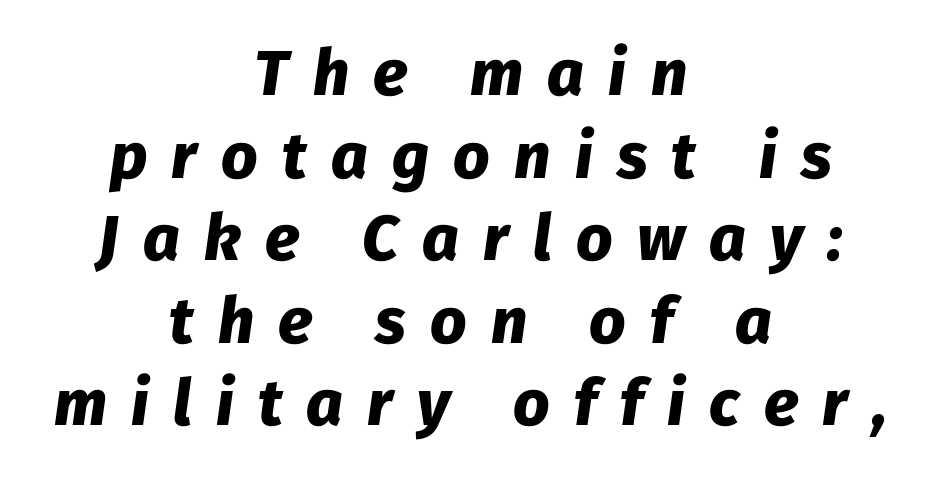
Q: Is the text bold? A: Yes.
Q: Is the text italic (slanted)? A: Yes, it leans right by about 8 degrees.
Q: Is the text underlined? A: No.
Q: How is the paragraph aligned? A: Centered.
Q: Is the spacing between letters normal or unusually wide? A: Unusually wide.
Q: Is the spacing between lines tight, normal or loose? A: Normal.
Q: Width (condensed, normal, or wide)? A: Normal.
Q: Stroke contrast? A: Low.
Q: x-height? A: Medium.
Q: Monospaced? A: No.
